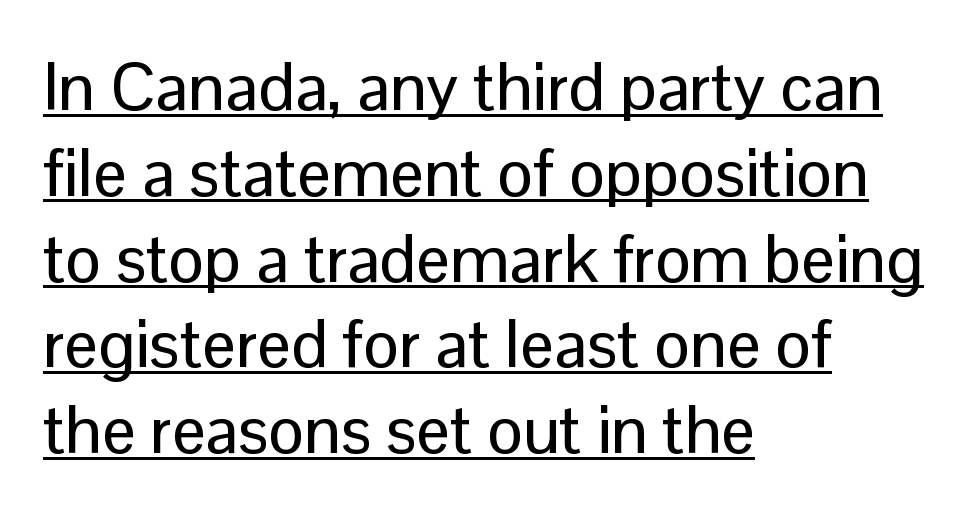
Which margin do the lines hug? The left one — the right edge is uneven. Compared with undecorated copy, this sample adds a rule below the words. The type family on display is of the sans-serif kind. These lines were composed using upright roman letters. Students, note that the glyphs here touch the page at normal intervals. The rows are spaced the way most documents space them.
